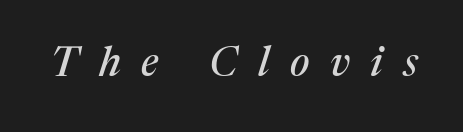
Stroke terminals: seriffed. Do the characters align in a grid? No, the font is proportional. Slanted lettering throughout. Letter spacing: wide.
